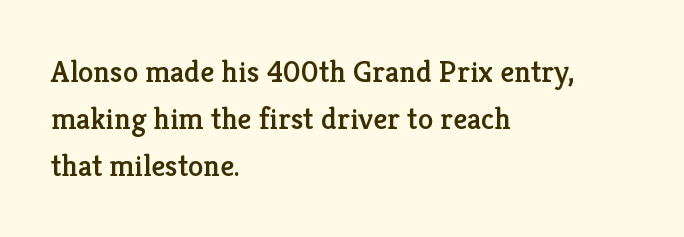
{"serif": "yes", "italic": "no", "width": "normal", "stroke_contrast": "low", "x_height": "medium", "monospaced": "no", "underline": "no", "align": "left", "line_spacing": "normal", "line_spacing_ratio": 1.52, "letter_spacing": "normal", "letter_spacing_em": 0.0, "glyph_px": 31}
